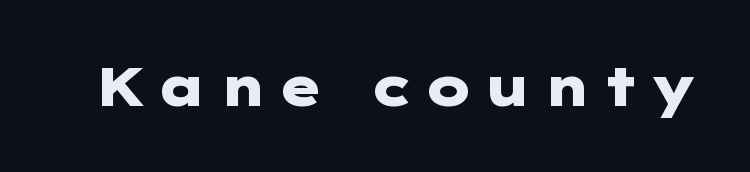
The image shows 54 px heavy, wide sans-serif type, upright; set not underlined; low stroke contrast and a medium x-height.
